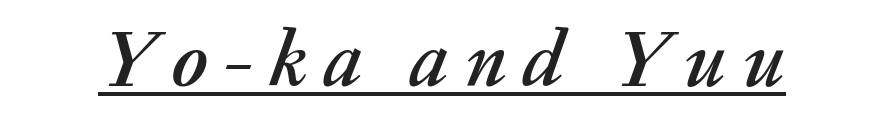
The image shows 80 px text type, italic (leaning right); set unusually wide letter spacing (+0.2 em), underlined; medium stroke contrast and a medium x-height.
